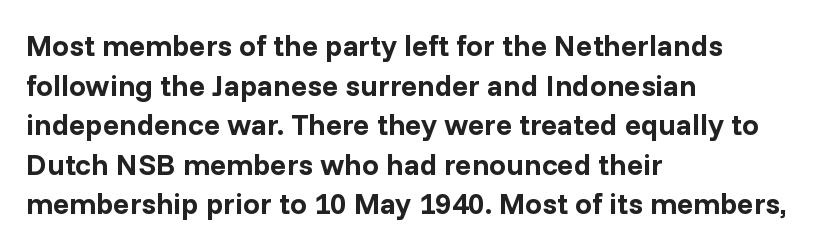
{"serif": "no", "italic": "no", "bold": "yes", "weight": "bold", "width": "normal", "stroke_contrast": "low", "x_height": "medium", "monospaced": "no", "underline": "no", "align": "left", "line_spacing": "normal", "line_spacing_ratio": 1.32, "letter_spacing": "normal", "letter_spacing_em": 0.0, "glyph_px": 30}
